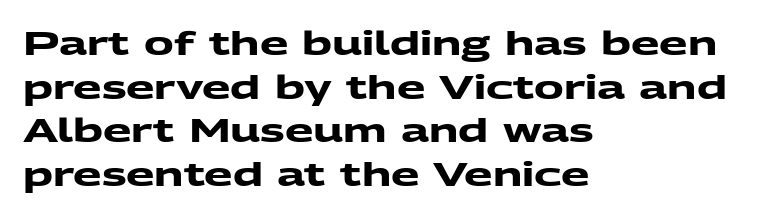
{"serif": "no", "bold": "yes", "weight": "heavy", "width": "wide", "stroke_contrast": "medium", "x_height": "medium", "monospaced": "no", "underline": "no", "align": "left", "line_spacing": "normal", "line_spacing_ratio": 1.32, "letter_spacing": "normal", "letter_spacing_em": 0.0, "glyph_px": 33}
